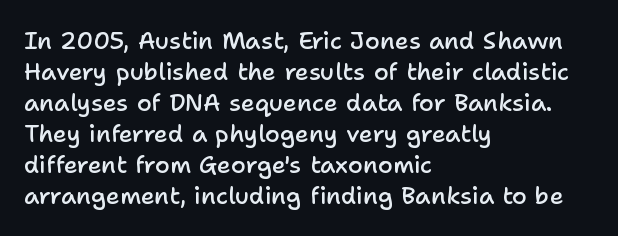
{"italic": "no", "bold": "semi", "underline": "no", "align": "left", "line_spacing": "normal", "line_spacing_ratio": 1.29, "letter_spacing": "normal", "letter_spacing_em": 0.0, "glyph_px": 24}
